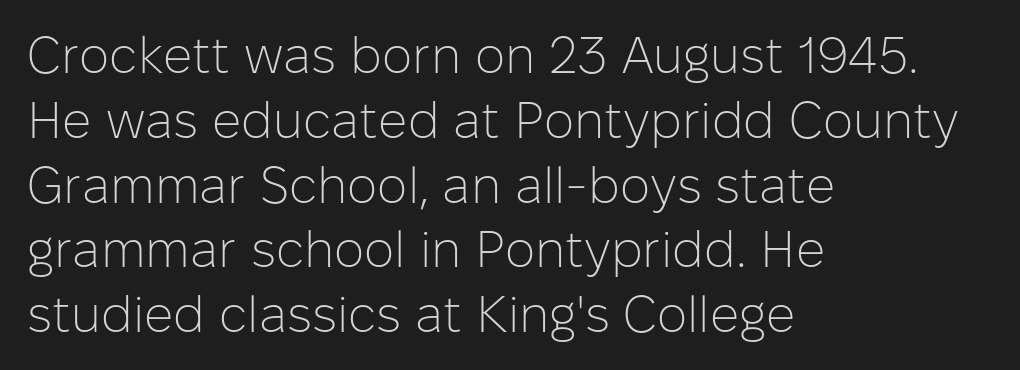
Q: Is the text bold? A: No.
Q: Is the text italic (slanted)? A: No, it is upright.
Q: Is the typeface a serif or a sans-serif typeface? A: Sans-serif.
Q: Is the text underlined? A: No.
Q: How is the paragraph aligned? A: Left-aligned.
Q: Is the spacing between letters normal or unusually wide? A: Normal.
Q: Is the spacing between lines tight, normal or loose? A: Normal.
Q: Width (condensed, normal, or wide)? A: Normal.
Q: Stroke contrast? A: Low.
Q: x-height? A: Medium.
Q: Monospaced? A: No.
